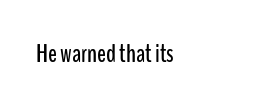
{"italic": "no", "underline": "no", "letter_spacing": "normal", "letter_spacing_em": 0.0, "glyph_px": 26}
